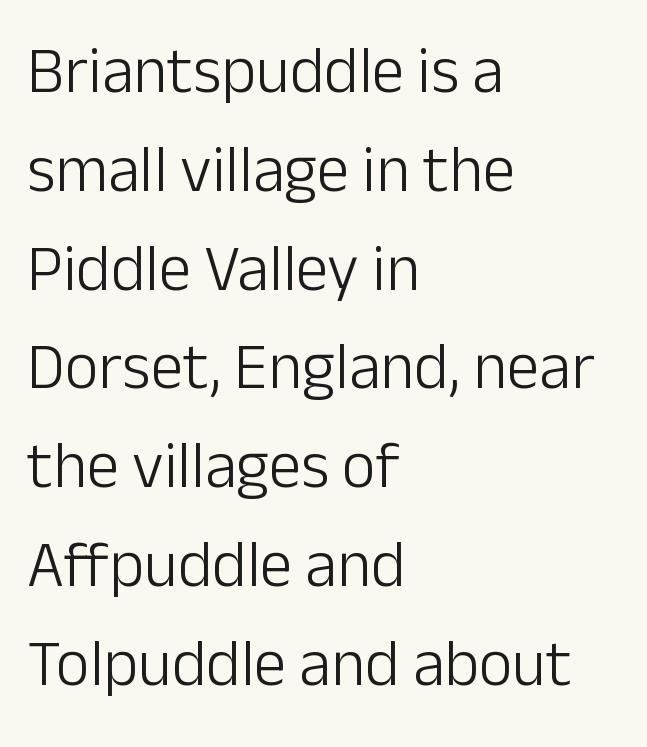
The line texture is even and compact thanks to regular tracking. You can tell it's not italic because the verticals are truly vertical. Has an underline been added? It has not. Do the characters align in a grid? No, the font is proportional.
